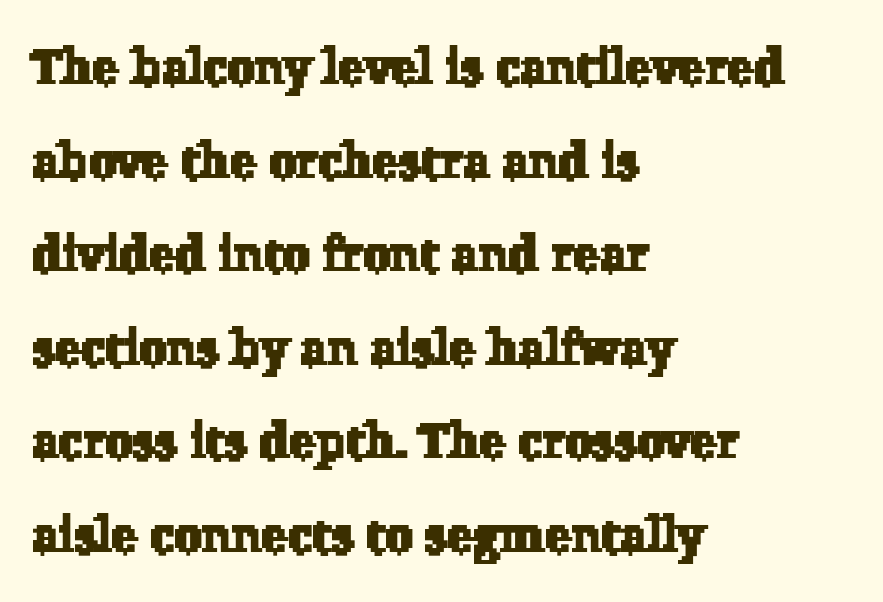
Q: Is the typeface a serif or a sans-serif typeface? A: Serif.
Q: Is the text underlined? A: No.
Q: How is the paragraph aligned? A: Left-aligned.
Q: Is the spacing between letters normal or unusually wide? A: Normal.
Q: Is the spacing between lines tight, normal or loose? A: Loose.
Q: Width (condensed, normal, or wide)? A: Normal.
Q: Stroke contrast? A: Low.
Q: x-height? A: Medium.
Q: Monospaced? A: No.
